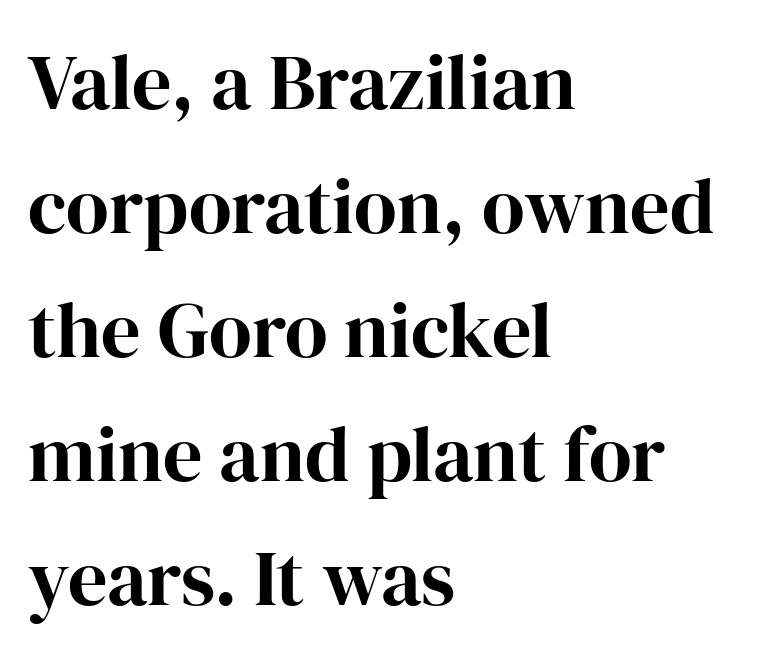
{"serif": "yes", "italic": "no", "bold": "yes", "weight": "bold", "width": "normal", "stroke_contrast": "high", "x_height": "medium", "monospaced": "no", "underline": "no", "align": "left", "line_spacing": "normal", "line_spacing_ratio": 1.59, "letter_spacing": "normal", "letter_spacing_em": 0.0, "glyph_px": 78}
